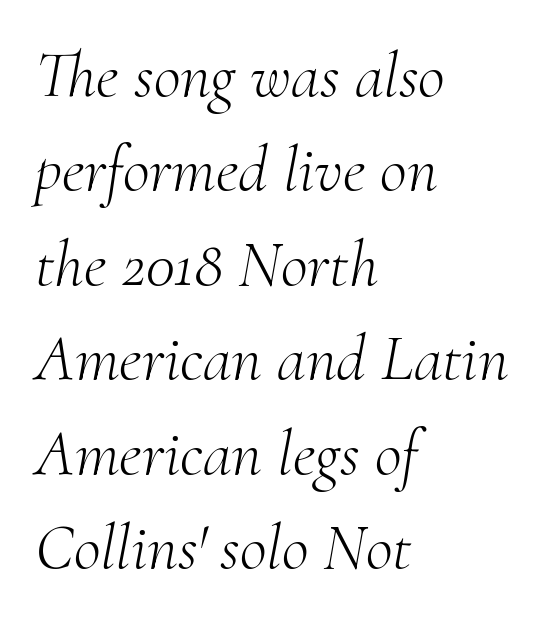
The image shows 66 px light serif type, italic (leaning right); set left-aligned, normal line spacing (1.43x), normal letter spacing, not underlined; medium stroke contrast and a small x-height.
